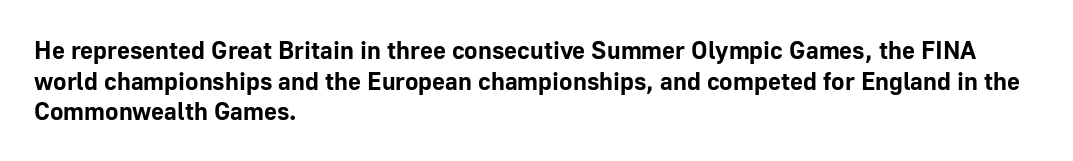
Q: Is the text bold? A: Yes.
Q: Is the text italic (slanted)? A: No, it is upright.
Q: Is the text underlined? A: No.
Q: How is the paragraph aligned? A: Left-aligned.
Q: Is the spacing between letters normal or unusually wide? A: Normal.
